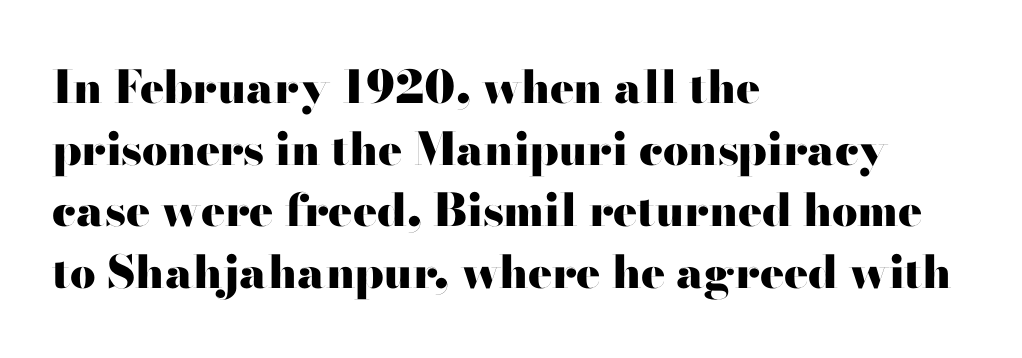
The image shows 45 px heavy, wide sans-serif type, upright; set left-aligned, normal line spacing (1.37x), normal letter spacing, not underlined; high stroke contrast and a small x-height.
